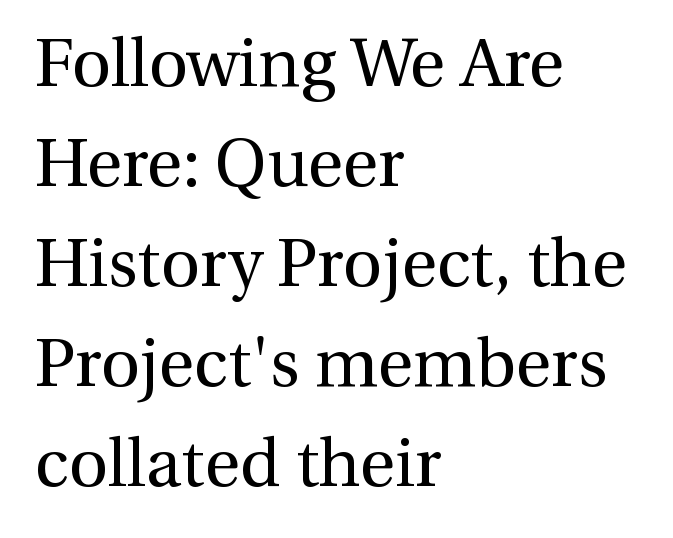
The image shows 68 px regular-weight serif type, upright; set left-aligned, normal line spacing (1.47x), normal letter spacing, not underlined; medium stroke contrast and a medium x-height.
